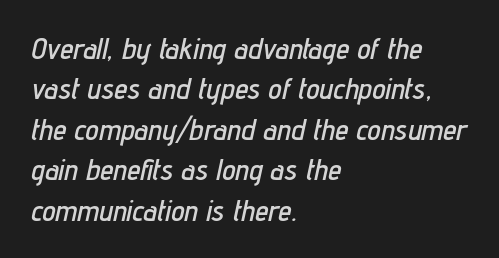
{"italic": "yes", "lean": "right", "slant_degrees": 12, "width": "condensed", "stroke_contrast": "low", "x_height": "medium", "monospaced": "no", "underline": "no", "align": "left", "line_spacing": "normal", "line_spacing_ratio": 1.35, "letter_spacing": "normal", "letter_spacing_em": 0.0, "glyph_px": 30}
